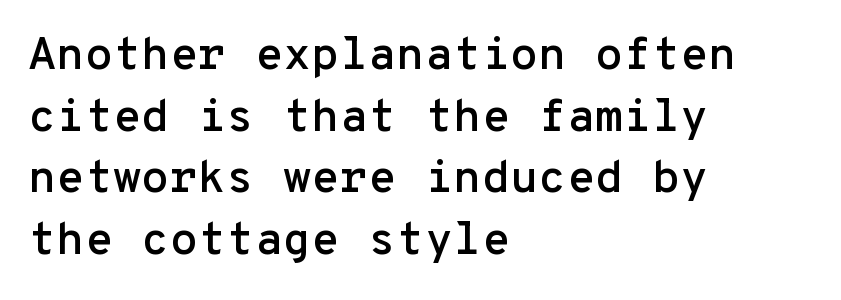
The image shows 46 px sans-serif type, upright, monospaced; set left-aligned, normal line spacing (1.34x), normal letter spacing, not underlined; low stroke contrast and a medium x-height.
